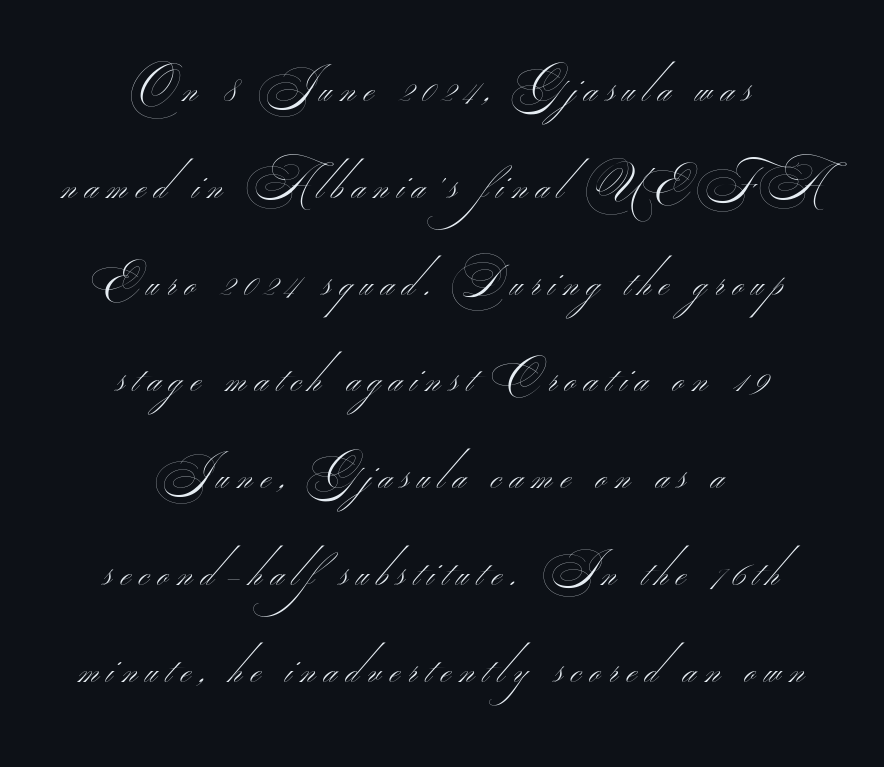
Loosely led — the rows are spread out. Has an underline been added? It has not. The strokes carry an ordinary text weight at most. Each word looks stretched out because of the extra space between its letters. This sample has the flowing, uneven cadence of proportional lettering.
